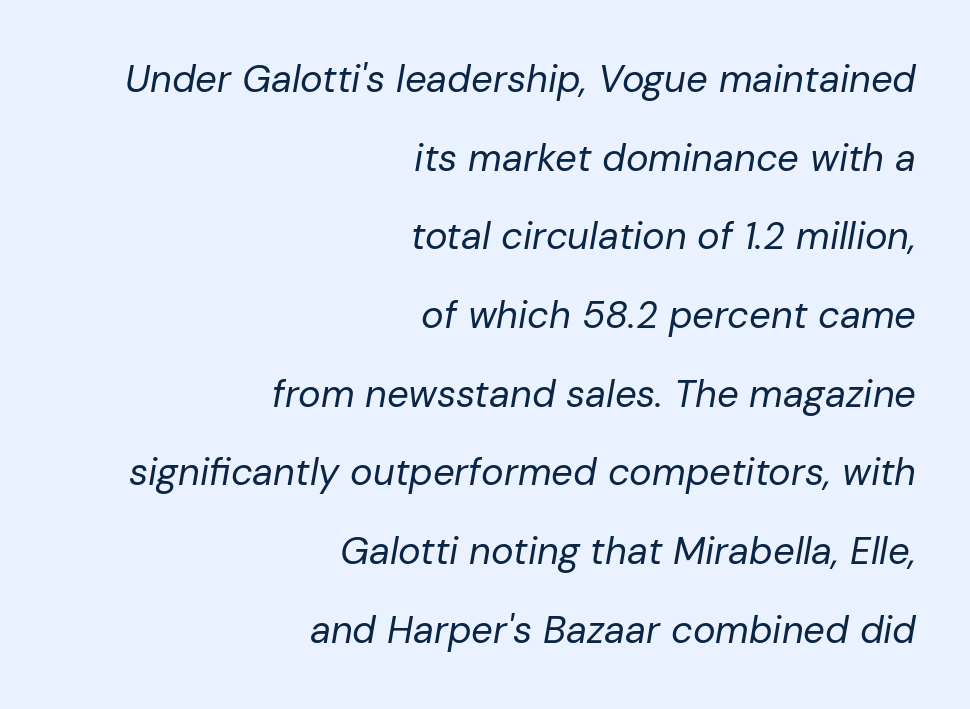
The image shows 38 px regular-weight type, italic (leaning right); set right-aligned, loose line spacing (2.07x), normal letter spacing, not underlined; low stroke contrast and a medium x-height.
